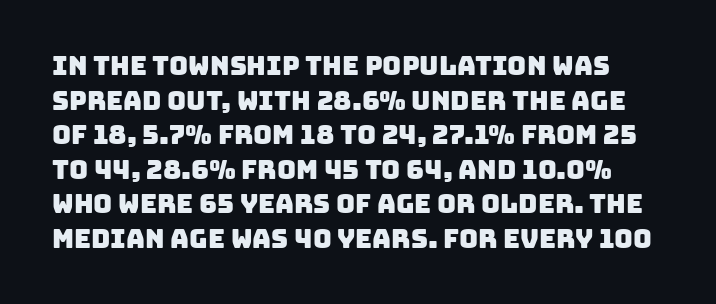
The image shows 26 px text type; set normal line spacing (1.33x), normal letter spacing, not underlined.
